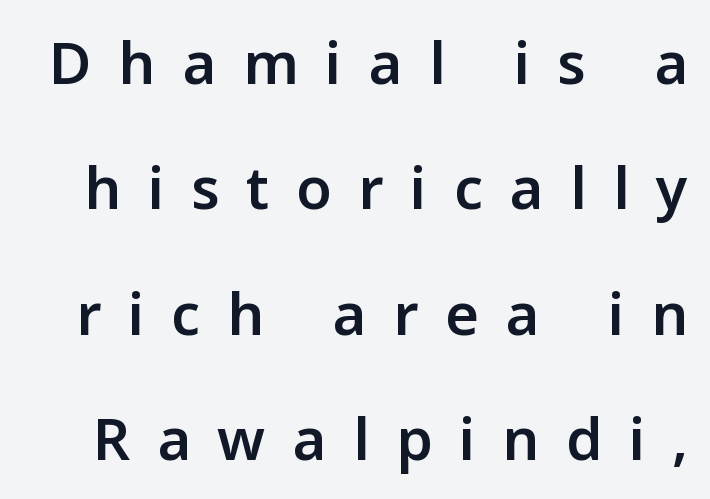
The image shows 58 px semibold sans-serif type, upright; set loose line spacing (2.16x), unusually wide letter spacing (+0.46 em), not underlined; low stroke contrast and a medium x-height.
